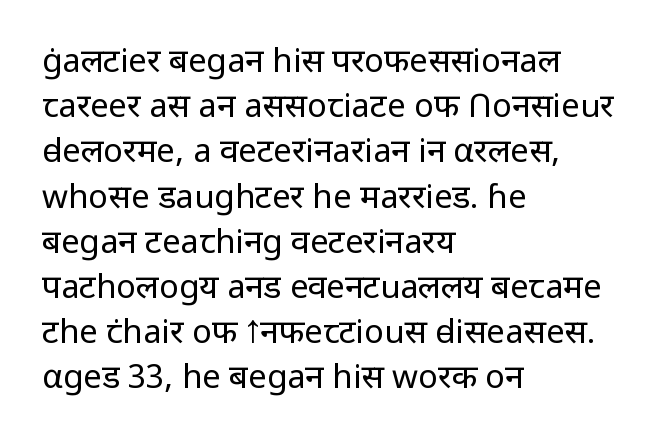
Varying glyph widths throughout — classic text-font behaviour. Underline: absent. The line texture is even and compact thanks to regular tracking. Does the type have serifs? No, each stem ends abruptly. What's the leading like? Ordinary, nothing unusual.
